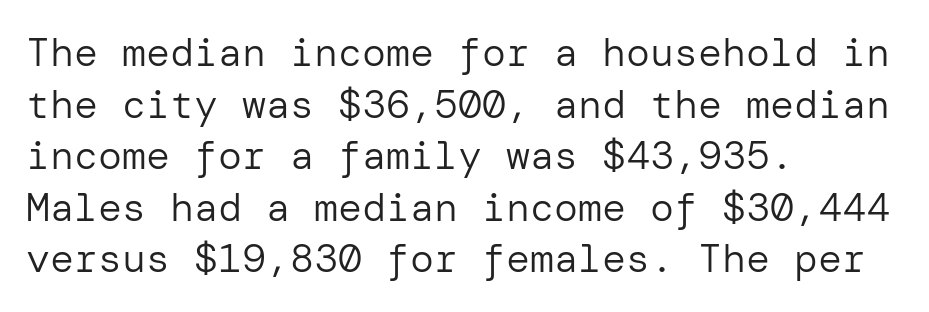
{"serif": "no", "italic": "no", "bold": "no", "weight": "regular", "width": "normal", "stroke_contrast": "low", "x_height": "medium", "underline": "no", "align": "left", "line_spacing": "normal", "line_spacing_ratio": 1.29, "letter_spacing": "normal", "letter_spacing_em": 0.0, "glyph_px": 40}
